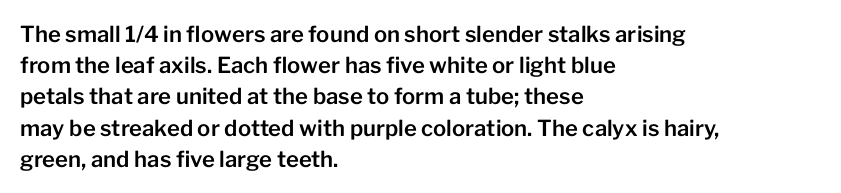
The image shows 22 px text type, upright; set left-aligned, normal line spacing (1.42x), normal letter spacing, not underlined.
